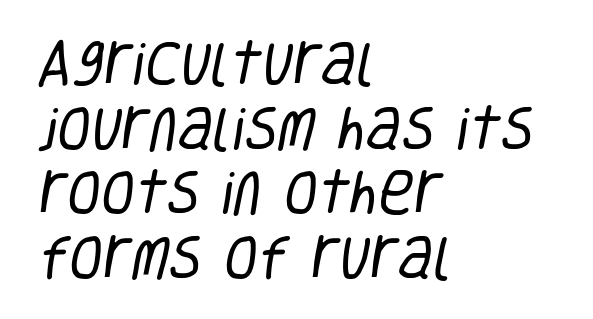
The image shows 49 px regular-weight, condensed sans-serif type; set left-aligned, normal line spacing (1.32x), normal letter spacing, not underlined; low stroke contrast and a large x-height.
